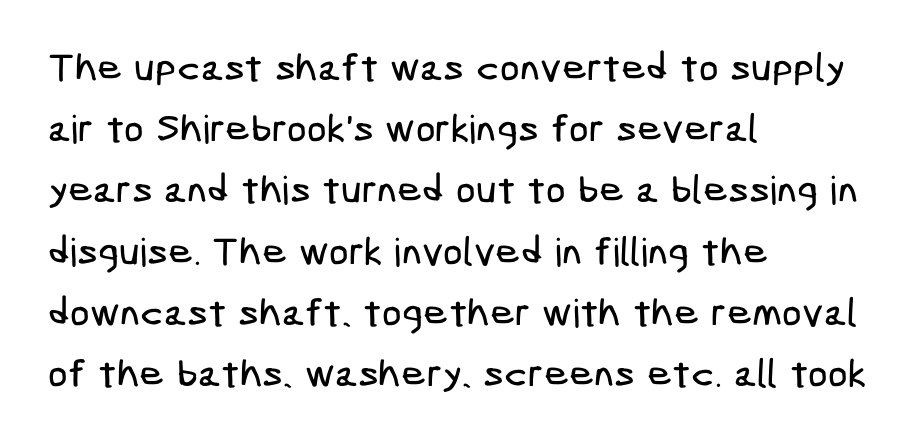
{"serif": "no", "width": "condensed", "stroke_contrast": "low", "x_height": "medium", "underline": "no", "align": "left", "line_spacing": "normal", "line_spacing_ratio": 1.57, "letter_spacing": "normal", "letter_spacing_em": 0.0, "glyph_px": 39}
